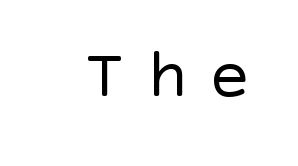
The image shows 69 px regular-weight sans-serif type, upright; set unusually wide letter spacing (+0.3 em), not underlined; a large x-height.
